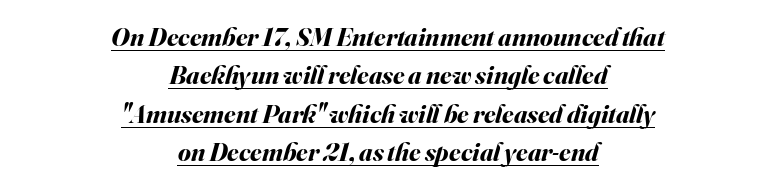
If you measured baseline to baseline, you'd find a middling distance. This sample is center-justified, so both line endings float freely. The axis of the letterforms is tilted away from vertical. This rendering leaves character spacing at its baseline value.
